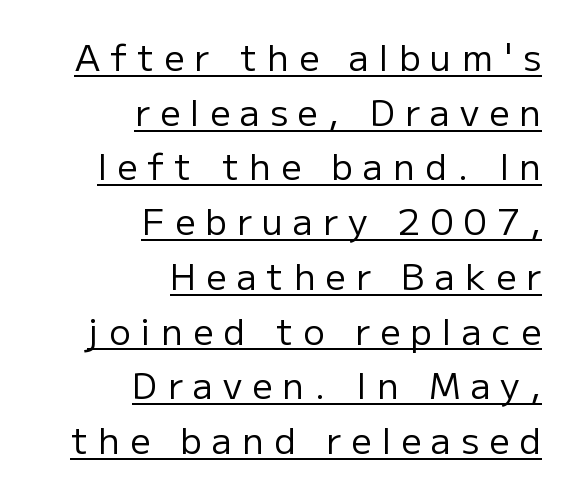
{"serif": "no", "italic": "no", "bold": "no", "weight": "regular", "width": "normal", "stroke_contrast": "low", "x_height": "medium", "monospaced": "no", "underline": "yes", "align": "right", "line_spacing": "normal", "line_spacing_ratio": 1.52, "letter_spacing": "wide", "letter_spacing_em": 0.28, "glyph_px": 36}
